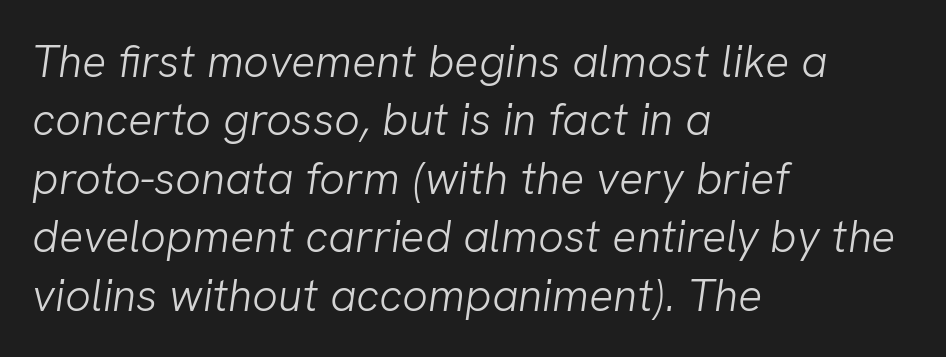
This block has exactly the height ordinary leading produces. Each letter's strokes conclude bluntly, with no projecting serifs. The foot of each line stays bare and open. Honestly, the letter spacing is just normal — you wouldn't notice it. Alignment: flush left. Weight: regular or lighter.
